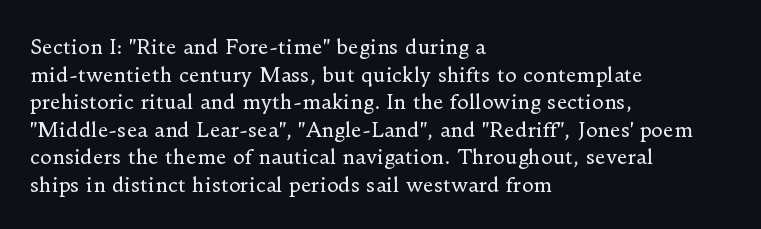
Q: Is the text bold? A: No.
Q: Is the text italic (slanted)? A: No, it is upright.
Q: Is the text underlined? A: No.
Q: How is the paragraph aligned? A: Left-aligned.
Q: Is the spacing between letters normal or unusually wide? A: Normal.
Q: Is the spacing between lines tight, normal or loose? A: Normal.
